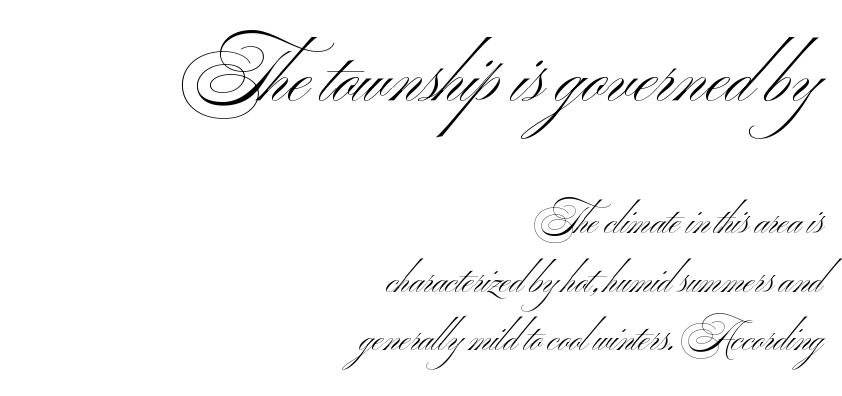
Q: Is the text bold? A: No.
Q: Is the text italic (slanted)? A: Yes.
Q: Is the typeface a serif or a sans-serif typeface? A: Sans-serif.
Q: Is the text underlined? A: No.
Q: How is the paragraph aligned? A: Right-aligned.
Q: Is the spacing between letters normal or unusually wide? A: Normal.
Q: Is the spacing between lines tight, normal or loose? A: Normal.
Q: Which block of text is set in a larger size, the first (top) or the second (bottom)? A: The first (top) one.
Q: Width (condensed, normal, or wide)? A: Wide.
Q: Stroke contrast? A: Medium.
Q: x-height? A: Small.
Q: Monospaced? A: No.
